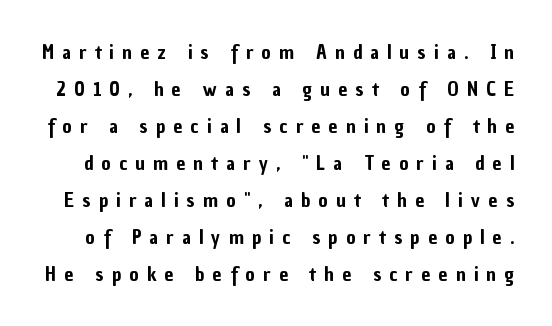
Just letters on the line, the space beneath them empty. Short note: letters widely spaced. Upright lettering throughout.
